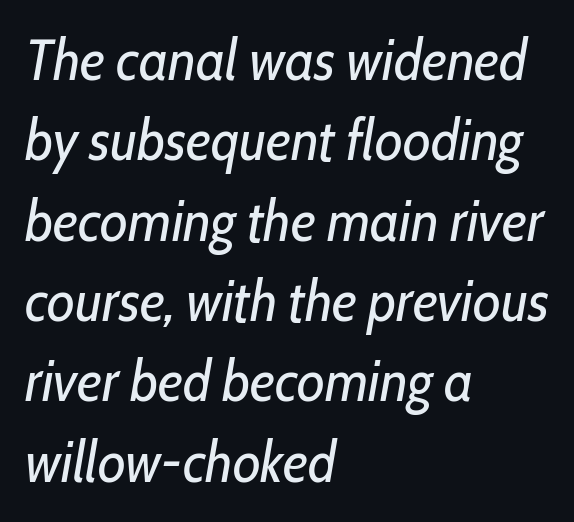
{"italic": "yes", "lean": "right", "slant_degrees": 10, "bold": "no", "weight": "regular", "width": "condensed", "stroke_contrast": "low", "x_height": "medium", "monospaced": "no", "underline": "no", "align": "left", "line_spacing": "normal", "line_spacing_ratio": 1.41, "letter_spacing": "normal", "letter_spacing_em": 0.0, "glyph_px": 57}
